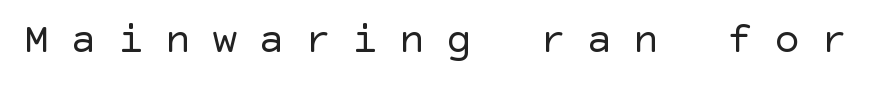
In terms of posture, this sample is upright. The space beneath each line is pristine and unruled. Substantial extra tracking has been applied to these lines. Compared with a typical body face, this is equally light or lighter still. The face used here is a sans, in the tradition of grotesques and geometrics.
